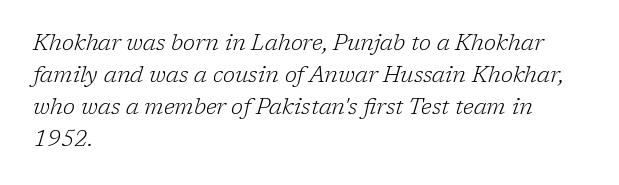
Counters stay open thanks to moderate or lighter strokes. A typesetter would mark this as italic. Check under the words: just untouched page. Alignment: flush left. This rendering leaves character spacing at its baseline value.
